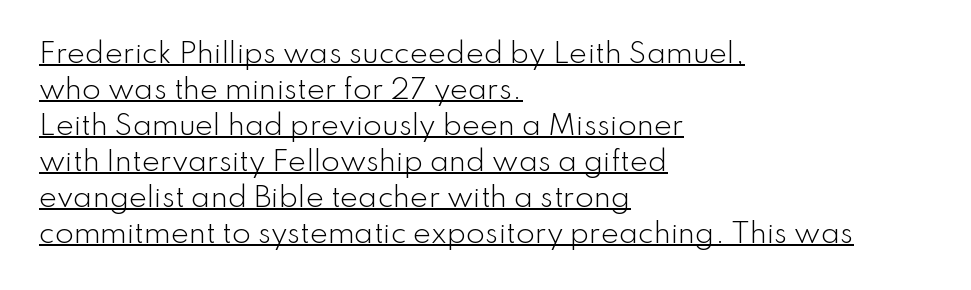
{"italic": "no", "bold": "no", "underline": "yes", "align": "left", "line_spacing": "normal", "line_spacing_ratio": 1.33, "letter_spacing": "normal", "letter_spacing_em": 0.0, "glyph_px": 27}
